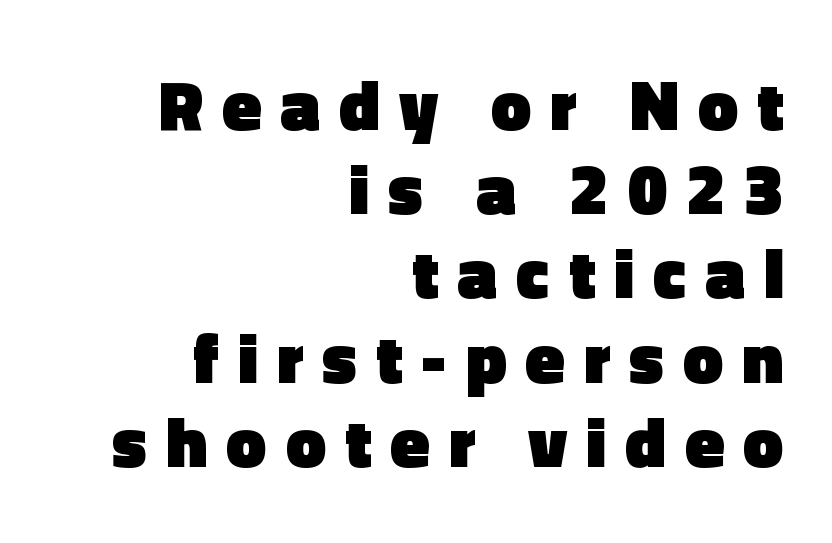
The image shows 72 px heavy sans-serif type, upright; set right-aligned, line spacing 1.17x, unusually wide letter spacing (+0.26 em), not underlined; a medium x-height.
